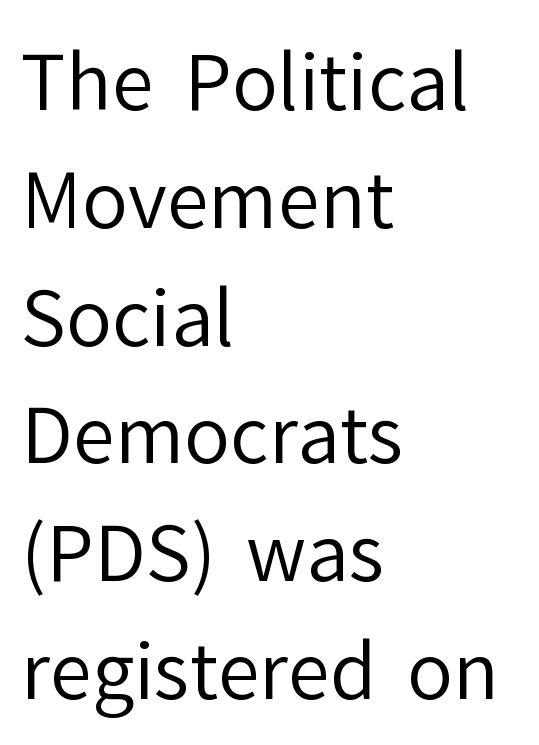
Q: Is the text bold? A: No.
Q: Is the text italic (slanted)? A: No, it is upright.
Q: Is the typeface a serif or a sans-serif typeface? A: Sans-serif.
Q: Is the text underlined? A: No.
Q: How is the paragraph aligned? A: Left-aligned.
Q: Is the spacing between letters normal or unusually wide? A: Normal.
Q: Is the spacing between lines tight, normal or loose? A: Normal.
Q: Width (condensed, normal, or wide)? A: Normal.
Q: Stroke contrast? A: Low.
Q: x-height? A: Medium.
Q: Monospaced? A: No.
